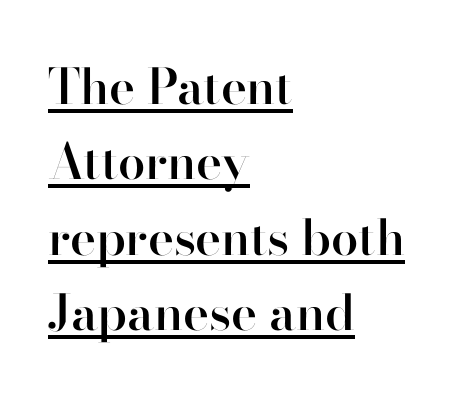
{"serif": "no", "italic": "no", "bold": "semi", "weight": "semibold", "width": "normal", "stroke_contrast": "high", "x_height": "small", "monospaced": "no", "underline": "yes", "align": "left", "line_spacing": "normal", "line_spacing_ratio": 1.54, "letter_spacing": "normal", "letter_spacing_em": 0.0, "glyph_px": 49}
